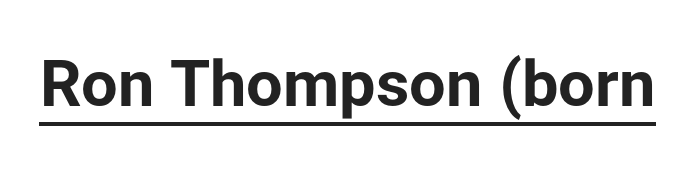
Classification — sans serif. Letter spacing: default. Every character sits straight up, as roman type does. The passage shown is typed in a proportional face where columns would drift. Does a line run under the words? Yes, clearly. Emphasis by weight is at full strength: bold.
